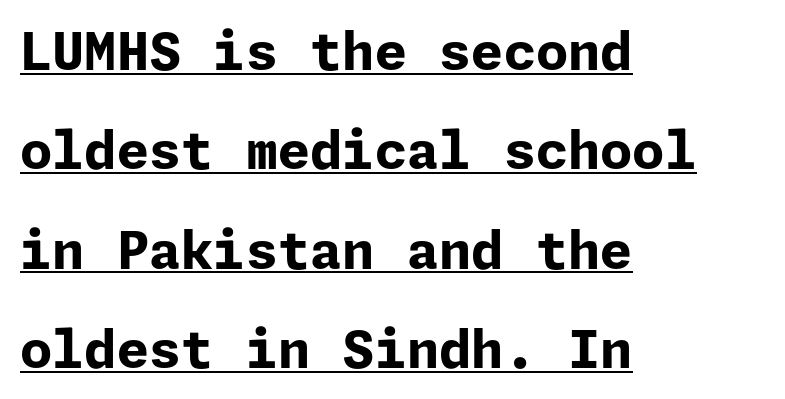
{"serif": "no", "italic": "no", "bold": "yes", "weight": "bold", "width": "normal", "stroke_contrast": "low", "x_height": "medium", "underline": "yes", "align": "left", "line_spacing": "loose", "line_spacing_ratio": 1.91, "letter_spacing": "normal", "letter_spacing_em": 0.0, "glyph_px": 52}
